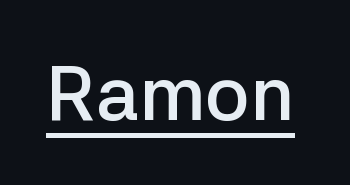
The image shows 77 px semibold sans-serif type, upright; set normal letter spacing, underlined; low stroke contrast and a medium x-height.
